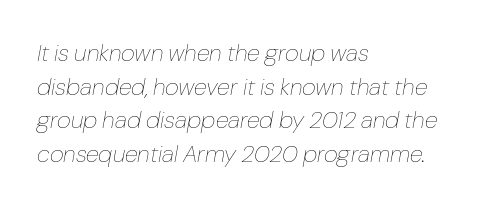
Casual observation: everything's shoved over to the left. Descenders hang freely into open space. The specimen reads as italic at a glance. The type is set solid horizontally, with unmodified tracking. A light-to-regular cut is what we see here. The rows are spaced the way most documents space them.
